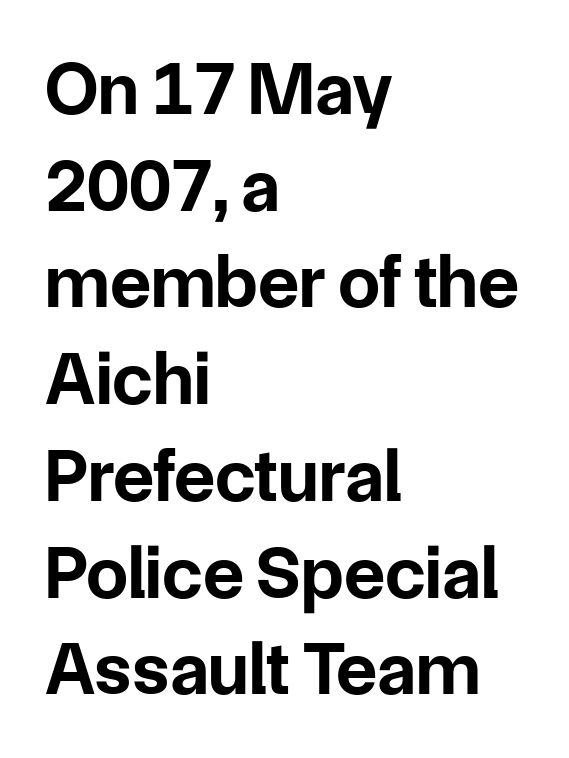
A typesetter would call this proportional, since set widths differ per character. One glance says typical: line gaps are just what's usual. The glyphs have the mass of a bold cut. The space beneath each line is pristine and unruled. The axis of the letterforms is exactly vertical. Where is the straight margin? On the left.
